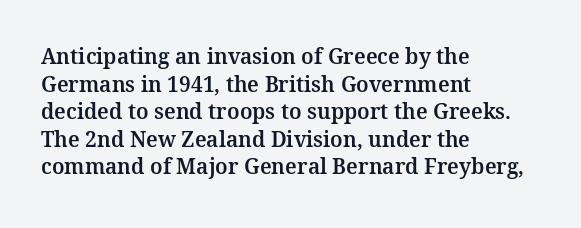
Q: Is the text italic (slanted)? A: No, it is upright.
Q: Is the text underlined? A: No.
Q: How is the paragraph aligned? A: Left-aligned.
Q: Is the spacing between letters normal or unusually wide? A: Normal.
Q: Is the spacing between lines tight, normal or loose? A: Normal.
